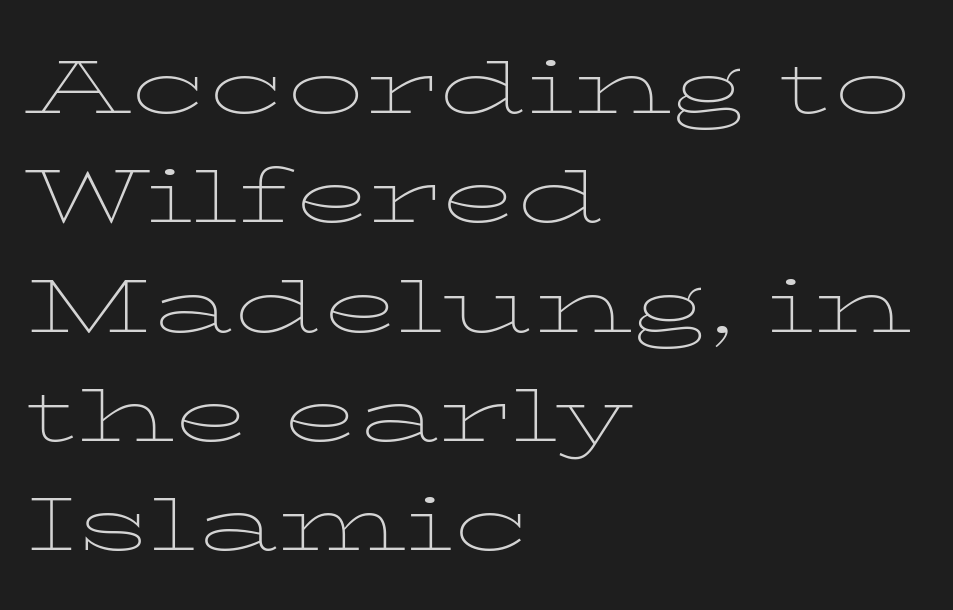
Q: Is the text bold? A: No.
Q: Is the text italic (slanted)? A: No, it is upright.
Q: Is the typeface a serif or a sans-serif typeface? A: Serif.
Q: Is the text underlined? A: No.
Q: How is the paragraph aligned? A: Left-aligned.
Q: Is the spacing between letters normal or unusually wide? A: Normal.
Q: Is the spacing between lines tight, normal or loose? A: Normal.
Q: Width (condensed, normal, or wide)? A: Wide.
Q: Stroke contrast? A: Low.
Q: x-height? A: Medium.
Q: Monospaced? A: No.
